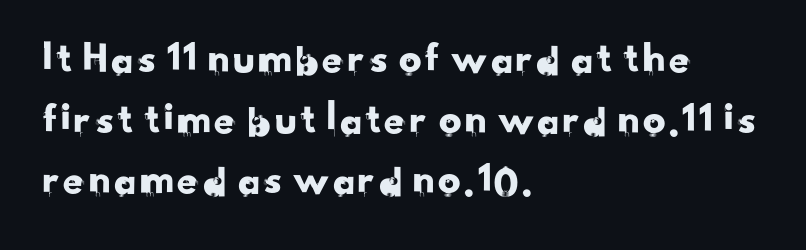
A student would call this left alignment; a typographer would say flush left, rag right. The letters advance in unequal steps, a hallmark of proportional type. Honestly, the row spacing looks completely unremarkable. I'd call this a sans setting — the letters go barefoot. Spacing between characters is what you'd get straight out of the box.
